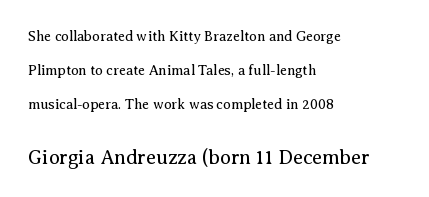
The typography opts for an upright posture over an oblique one. The lower block of text is set noticeably larger than the block above it. Leftover space on each line is placed entirely after the last word. Summary of vertical rhythm: relaxed, with wide interline spacing. Caption: standard tracking, unaltered. No chunkiness to these letters — they're not bold.
